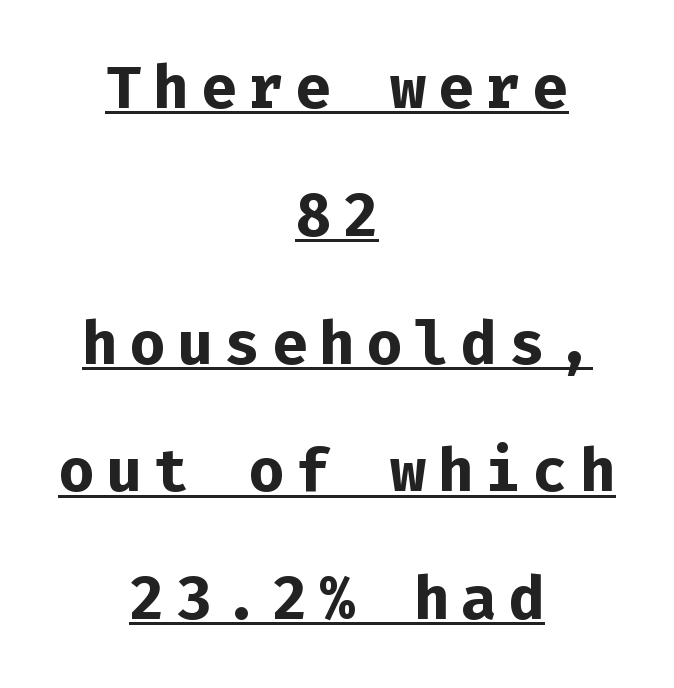
The image shows 60 px bold sans-serif type, upright, monospaced; set centered, loose line spacing (2.13x), underlined; low stroke contrast and a medium x-height.
